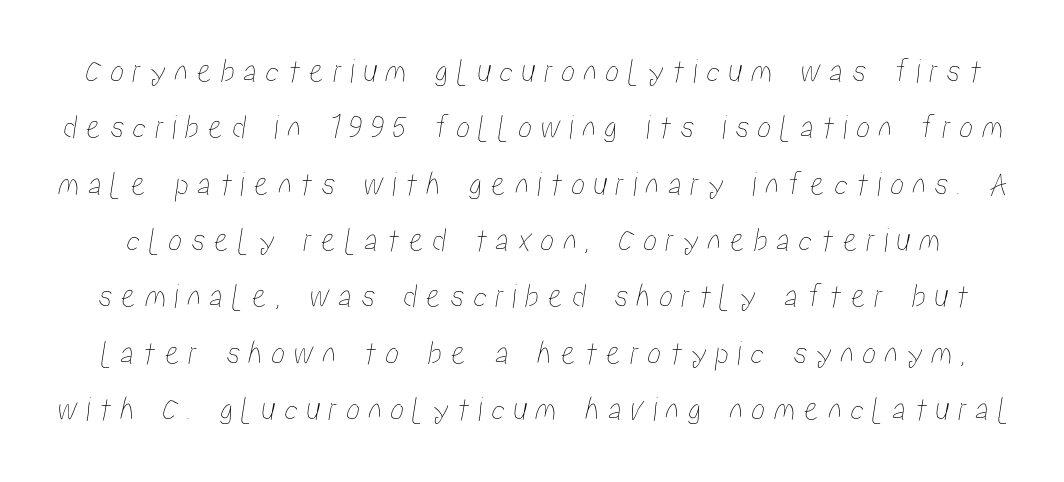
{"width": "condensed", "stroke_contrast": "low", "x_height": "medium", "monospaced": "no", "underline": "no", "line_spacing": "normal", "line_spacing_ratio": 1.61, "letter_spacing": "wide", "letter_spacing_em": 0.24, "glyph_px": 35}
